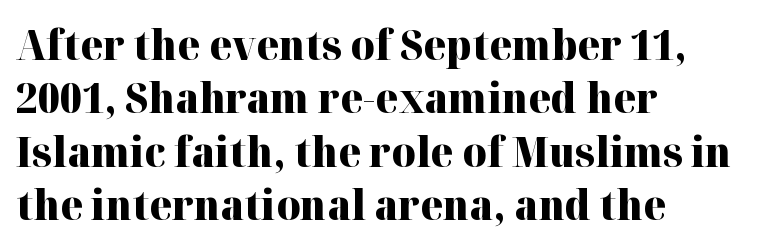
Q: Is the text bold? A: Yes.
Q: Is the text italic (slanted)? A: No, it is upright.
Q: Is the typeface a serif or a sans-serif typeface? A: Serif.
Q: Is the text underlined? A: No.
Q: How is the paragraph aligned? A: Left-aligned.
Q: Is the spacing between letters normal or unusually wide? A: Normal.
Q: Is the spacing between lines tight, normal or loose? A: Normal.
Q: Width (condensed, normal, or wide)? A: Normal.
Q: Stroke contrast? A: High.
Q: x-height? A: Medium.
Q: Monospaced? A: No.
